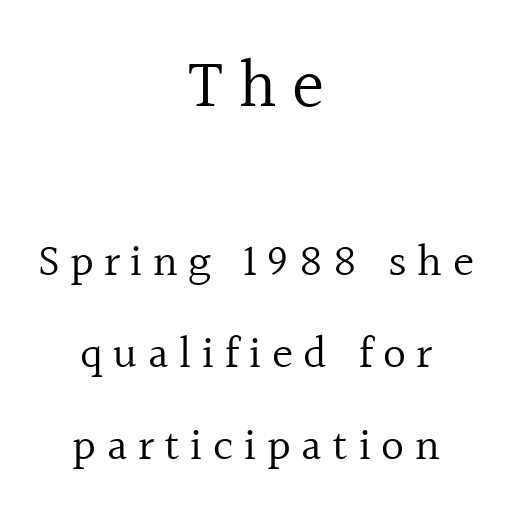
Is the stroke heavy? The answer is a plain regular-or-lighter. The rendering uses natural spacing where letterforms have individual widths. You get the large type first, then a drop to smaller type. Words appear elongated and porous because spacing is wide. A typesetter would call this leading open, well beyond the default.
